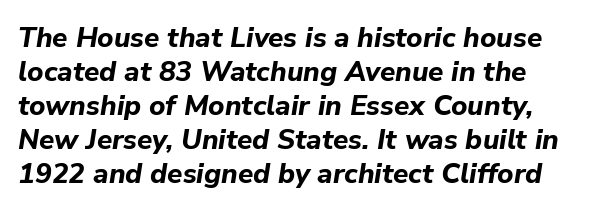
The rendering uses natural spacing where letterforms have individual widths. Letters rest on an invisible, unmarked baseline. The passage shown leans; its letterforms are oblique. These words are printed bold, with thick strokes throughout. Here the glyphs are tracked normally, forming tight word shapes.
